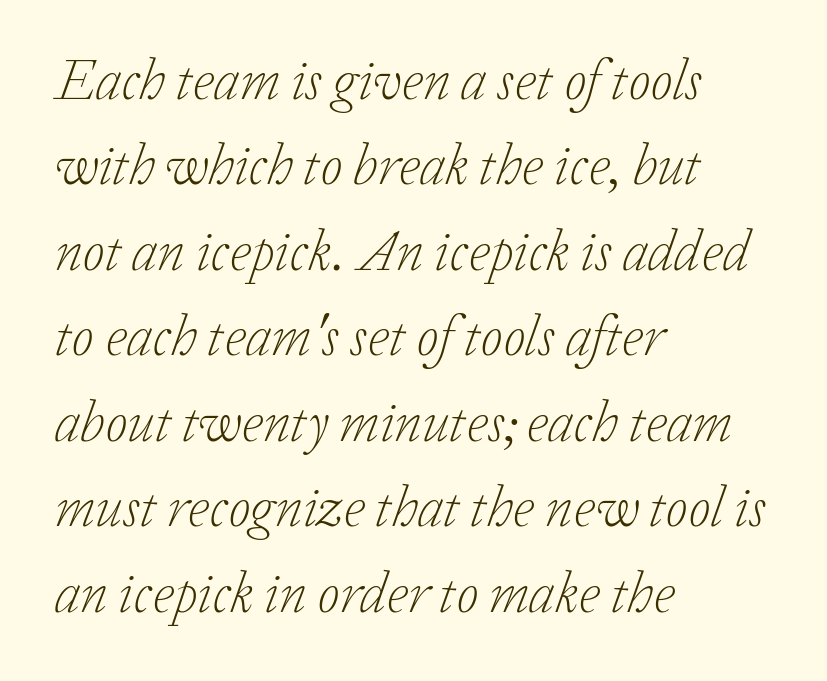
Q: Is the text bold? A: No.
Q: Is the text italic (slanted)? A: Yes, it leans right by about 20 degrees.
Q: Is the typeface a serif or a sans-serif typeface? A: Serif.
Q: Is the text underlined? A: No.
Q: How is the paragraph aligned? A: Left-aligned.
Q: Is the spacing between letters normal or unusually wide? A: Normal.
Q: Is the spacing between lines tight, normal or loose? A: Normal.
Q: Width (condensed, normal, or wide)? A: Normal.
Q: Stroke contrast? A: Low.
Q: x-height? A: Medium.
Q: Monospaced? A: No.
